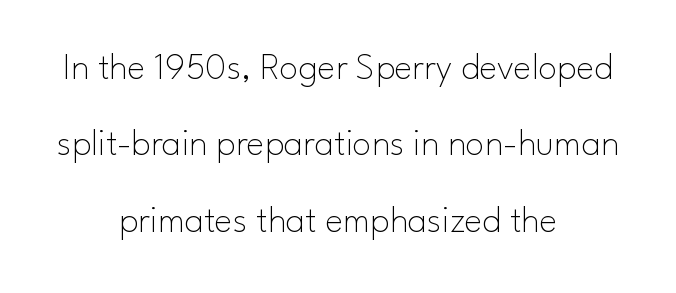
{"serif": "no", "italic": "no", "bold": "no", "weight": "thin", "width": "normal", "stroke_contrast": "low", "x_height": "small", "monospaced": "no", "underline": "no", "align": "center", "line_spacing": "loose", "line_spacing_ratio": 2.01, "letter_spacing": "normal", "letter_spacing_em": 0.0, "glyph_px": 38}
